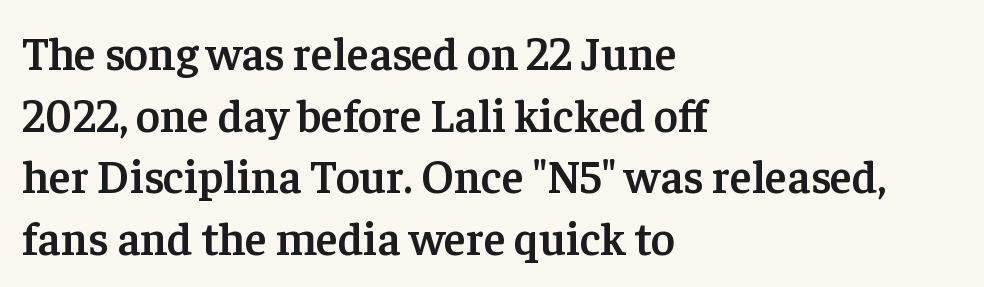
Q: Is the text bold? A: Semi-bold.
Q: Is the text italic (slanted)? A: No, it is upright.
Q: Is the typeface a serif or a sans-serif typeface? A: Serif.
Q: Is the text underlined? A: No.
Q: How is the paragraph aligned? A: Left-aligned.
Q: Is the spacing between letters normal or unusually wide? A: Normal.
Q: Is the spacing between lines tight, normal or loose? A: Normal.
Q: Width (condensed, normal, or wide)? A: Normal.
Q: Stroke contrast? A: Low.
Q: x-height? A: Medium.
Q: Monospaced? A: No.
